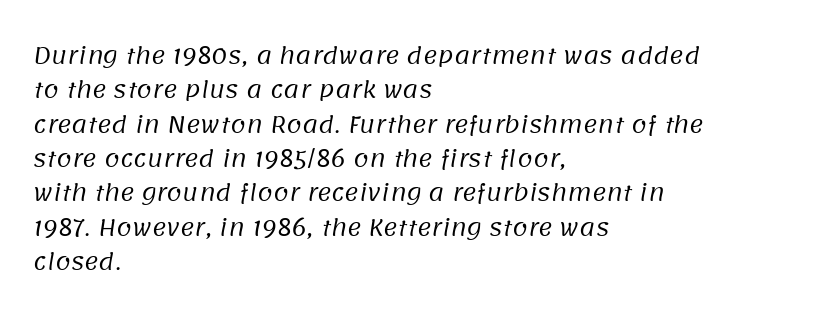
Anything drawn beneath the words? Only blank space. No letter is thick-stroked: the sample isn't bold. Notice how descenders clear the ascenders below comfortably — that's standard leading. A student would call this left alignment; a typographer would say flush left, rag right.
